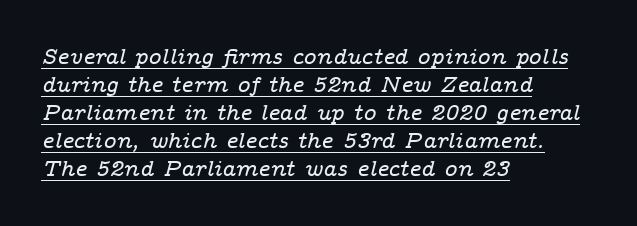
The lines sit at an ordinary, default distance from one another. Underlining? Definitely there. The passage is arranged the way most books set body copy — flush left. Honestly, the letter spacing is just normal — you wouldn't notice it.
